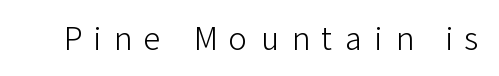
{"serif": "no", "italic": "no", "bold": "no", "weight": "light", "width": "normal", "stroke_contrast": "low", "x_height": "medium", "monospaced": "no", "underline": "no", "letter_spacing": "wide", "letter_spacing_em": 0.4, "glyph_px": 31}
